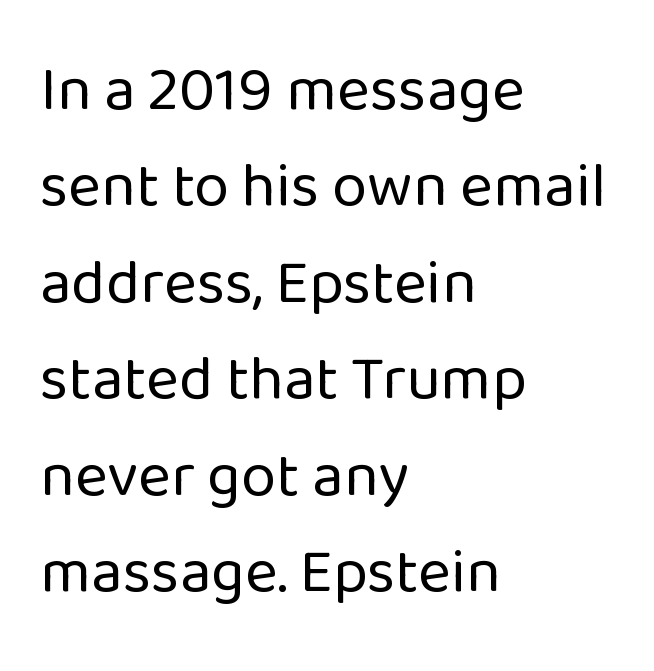
{"serif": "no", "italic": "no", "bold": "no", "weight": "regular", "width": "normal", "stroke_contrast": "low", "x_height": "medium", "monospaced": "no", "underline": "no", "align": "left", "line_spacing": "normal", "line_spacing_ratio": 1.53, "letter_spacing": "normal", "letter_spacing_em": 0.0, "glyph_px": 63}
